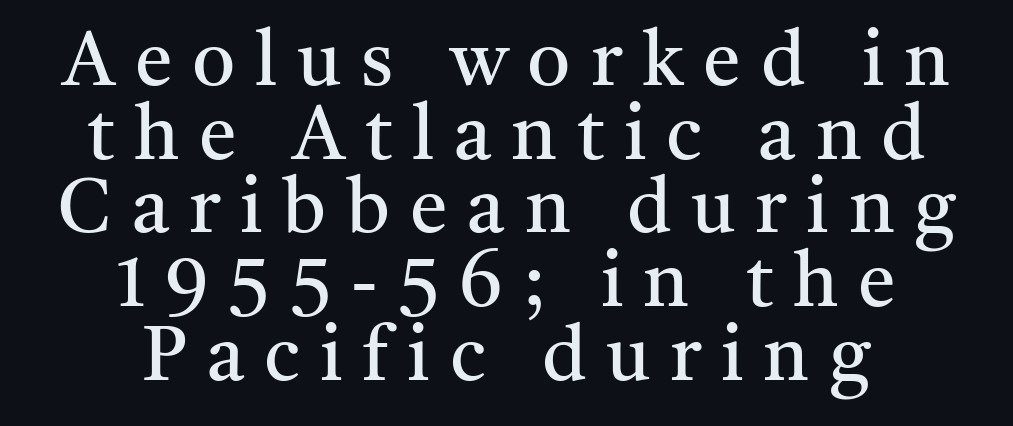
{"serif": "yes", "italic": "no", "bold": "no", "weight": "regular", "width": "normal", "stroke_contrast": "medium", "x_height": "medium", "monospaced": "no", "underline": "no", "align": "center", "line_spacing": "tight", "line_spacing_ratio": 0.97, "letter_spacing": "wide", "letter_spacing_em": 0.26, "glyph_px": 76}
